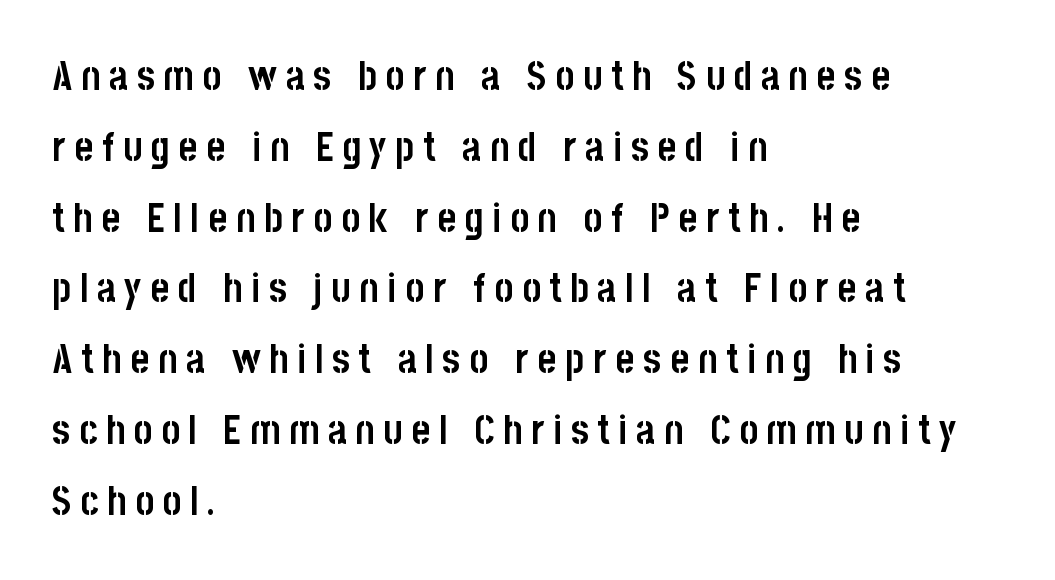
The image shows 40 px semibold, condensed sans-serif type, upright; set left-aligned, line spacing 1.77x, unusually wide letter spacing (+0.22 em), not underlined; low stroke contrast and a large x-height.
